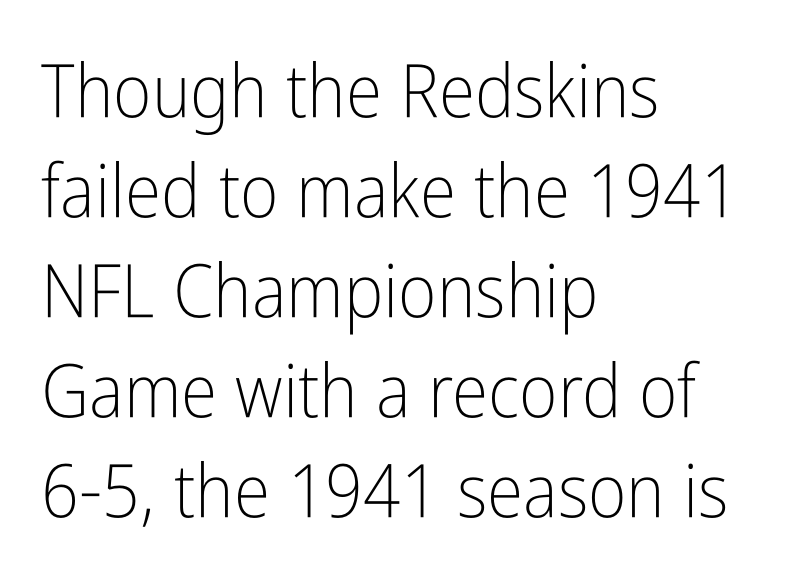
Q: Is the text bold? A: No.
Q: Is the text italic (slanted)? A: No, it is upright.
Q: Is the typeface a serif or a sans-serif typeface? A: Sans-serif.
Q: Is the text underlined? A: No.
Q: How is the paragraph aligned? A: Left-aligned.
Q: Is the spacing between letters normal or unusually wide? A: Normal.
Q: Is the spacing between lines tight, normal or loose? A: Normal.
Q: Width (condensed, normal, or wide)? A: Condensed.
Q: Stroke contrast? A: Low.
Q: x-height? A: Medium.
Q: Monospaced? A: No.
